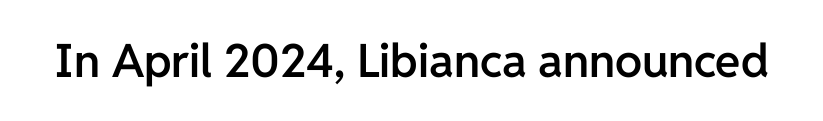
Q: Is the text bold? A: Semi-bold.
Q: Is the text italic (slanted)? A: No, it is upright.
Q: Is the typeface a serif or a sans-serif typeface? A: Sans-serif.
Q: Is the text underlined? A: No.
Q: Is the spacing between letters normal or unusually wide? A: Normal.
Q: Width (condensed, normal, or wide)? A: Normal.
Q: Stroke contrast? A: Low.
Q: x-height? A: Medium.
Q: Monospaced? A: No.
